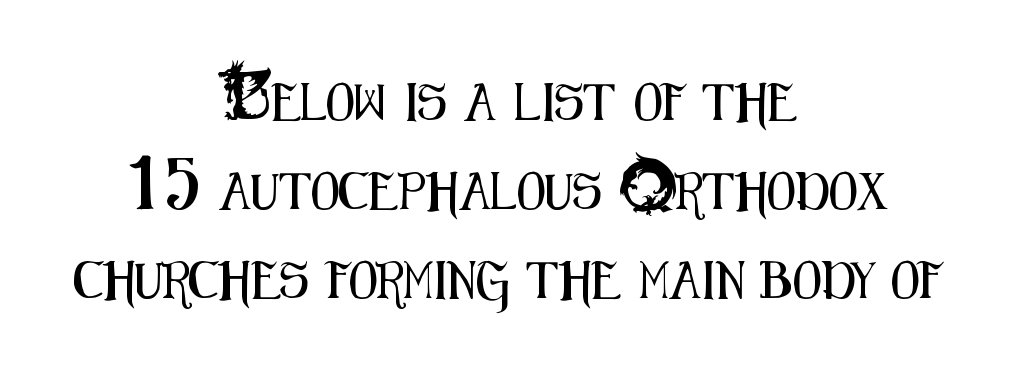
The image shows 37 px condensed sans-serif type, upright; set centered, loose line spacing (2.41x), normal letter spacing, not underlined; medium stroke contrast and a small x-height.
